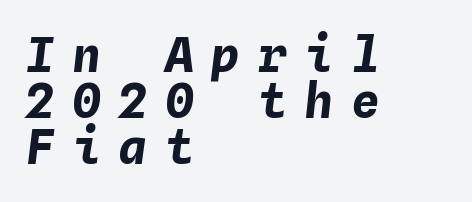
This sample trades vertical openness for compactness between lines. Observe the lean: these are italic letterforms. Students, note that the glyphs here are deliberately spaced far apart. Alignment: flush left.
